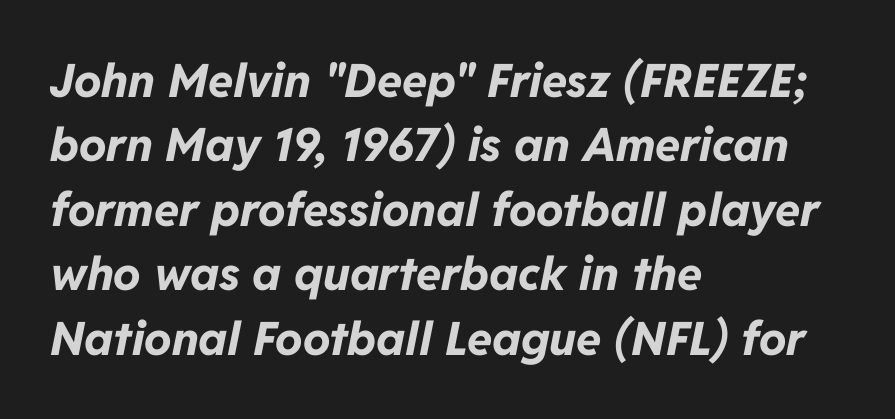
Weight: bold. Any mark beneath the type? The region is blank. The passage shown has conventional tracking throughout. When letters slant like this, we call the style italic. Do the characters align in a grid? No, the font is proportional. The paragraph has a hard left edge and a soft right edge.
